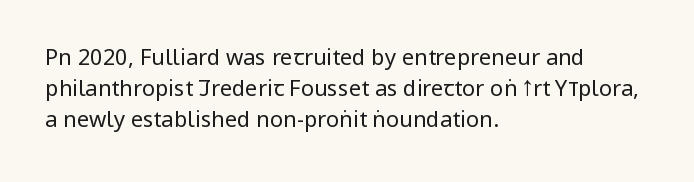
The image shows 22 px text type, upright; set left-aligned, normal line spacing (1.41x), normal letter spacing, not underlined.
